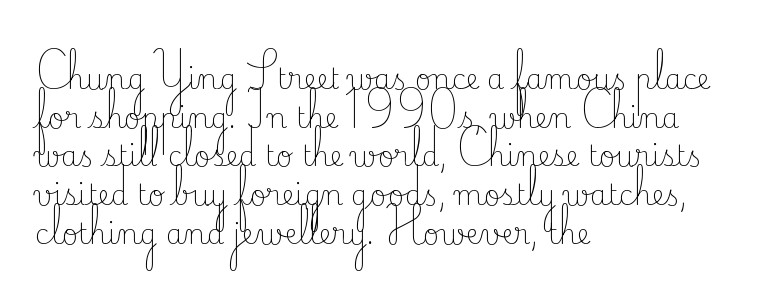
The image shows 28 px light serif type, upright; set left-aligned, normal line spacing (1.38x), normal letter spacing, not underlined; low stroke contrast and a small x-height.
